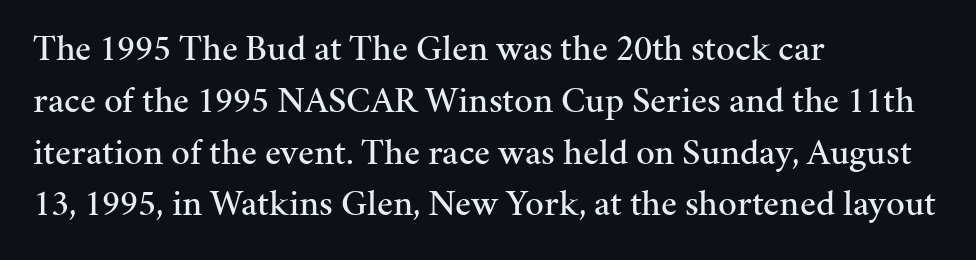
{"serif": "yes", "italic": "no", "width": "normal", "stroke_contrast": "medium", "x_height": "medium", "monospaced": "no", "underline": "no", "align": "left", "line_spacing": "normal", "line_spacing_ratio": 1.4, "letter_spacing": "normal", "letter_spacing_em": 0.0, "glyph_px": 37}
